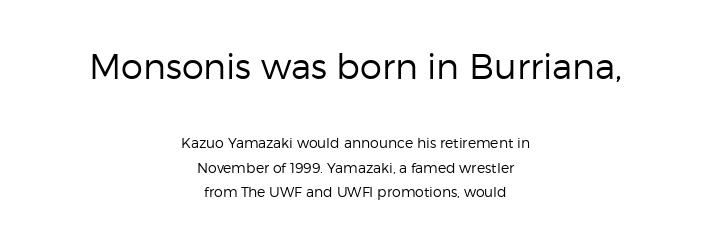
Regarding serifs, this sample does without them. The tracking reads as untouched default to a designer's eye. The typography opts for an upright posture over an oblique one. The earlier block is typeset at a bigger size than the later block.
